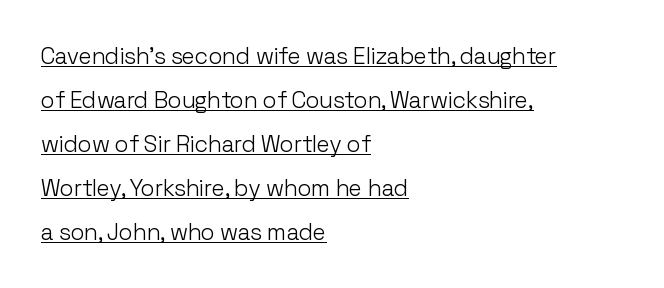
A great deal of white space separates one row of letters from the next. No extra tracking has been applied to these lines. Layout note: lines flush left. The strokes are not fattened; the text isn't bold. Every word sits above its own underline. In terms of posture, this sample is upright.
